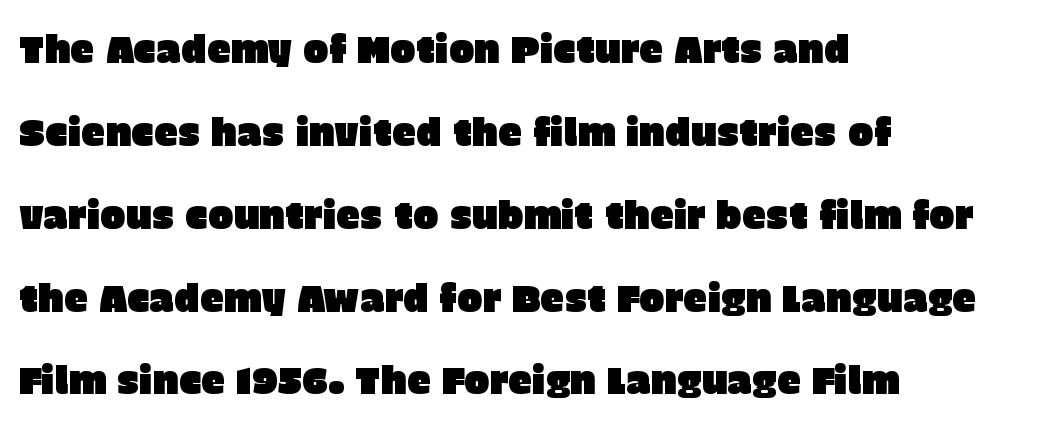
{"serif": "no", "italic": "no", "width": "normal", "stroke_contrast": "low", "x_height": "large", "monospaced": "no", "underline": "no", "align": "left", "line_spacing": "loose", "line_spacing_ratio": 2.18, "letter_spacing": "normal", "letter_spacing_em": 0.0, "glyph_px": 38}
